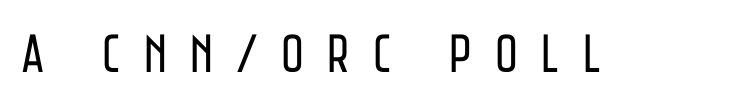
{"serif": "no", "italic": "no", "bold": "no", "weight": "regular", "width": "condensed", "stroke_contrast": "low", "x_height": "large", "monospaced": "no", "underline": "no", "letter_spacing": "wide", "letter_spacing_em": 0.42, "glyph_px": 55}
